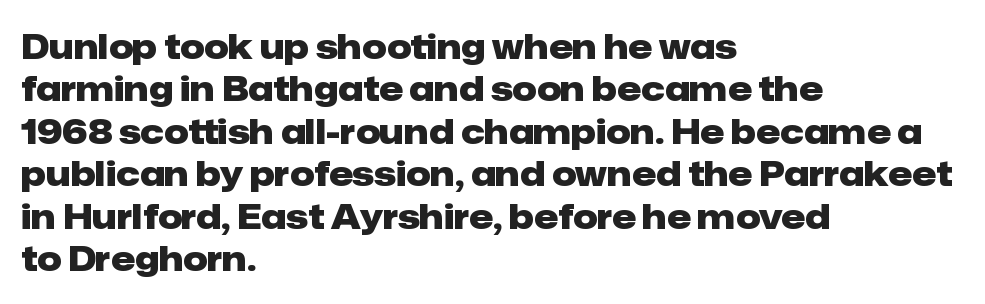
Q: Is the text bold? A: Yes.
Q: Is the text italic (slanted)? A: No, it is upright.
Q: Is the typeface a serif or a sans-serif typeface? A: Sans-serif.
Q: Is the text underlined? A: No.
Q: How is the paragraph aligned? A: Left-aligned.
Q: Is the spacing between letters normal or unusually wide? A: Normal.
Q: Is the spacing between lines tight, normal or loose? A: Normal.
Q: Width (condensed, normal, or wide)? A: Normal.
Q: Stroke contrast? A: Low.
Q: x-height? A: Medium.
Q: Monospaced? A: No.
